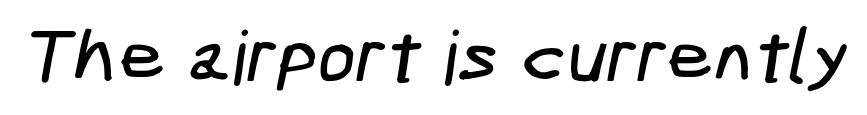
The image shows 75 px condensed sans-serif type; set normal letter spacing, not underlined; low stroke contrast and a medium x-height.
